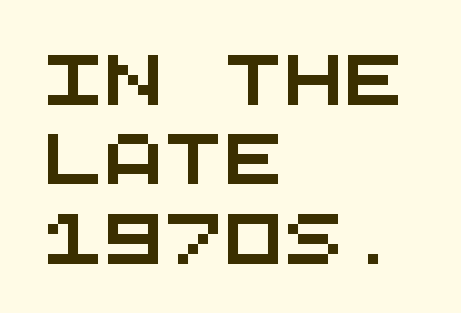
{"serif": "no", "width": "wide", "stroke_contrast": "medium", "x_height": "large", "monospaced": "yes", "underline": "no", "align": "left", "line_spacing": "normal", "line_spacing_ratio": 1.59, "letter_spacing": "normal", "letter_spacing_em": 0.0, "glyph_px": 50}
